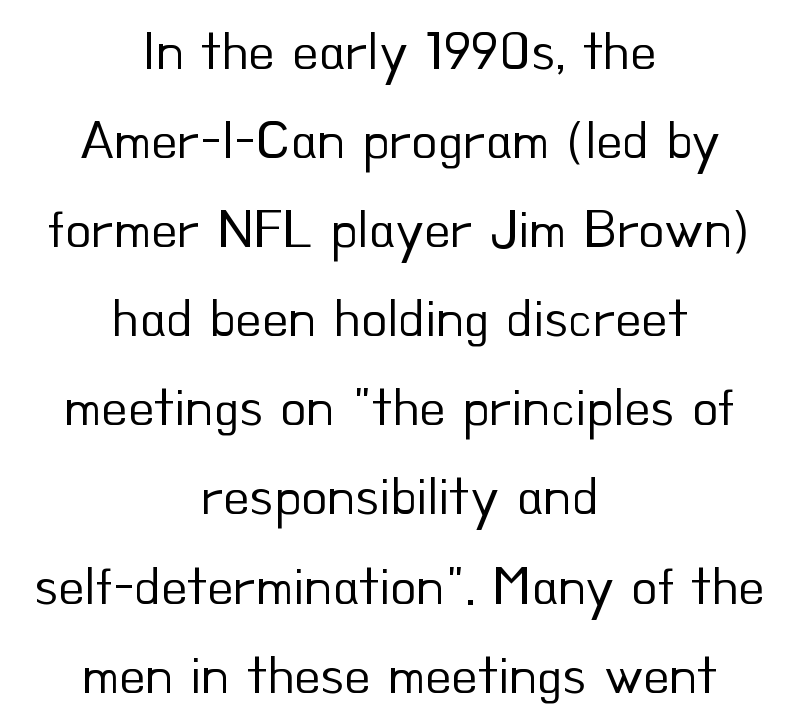
Q: Is the text bold? A: No.
Q: Is the text italic (slanted)? A: No, it is upright.
Q: Is the typeface a serif or a sans-serif typeface? A: Sans-serif.
Q: Is the text underlined? A: No.
Q: How is the paragraph aligned? A: Centered.
Q: Is the spacing between letters normal or unusually wide? A: Normal.
Q: Is the spacing between lines tight, normal or loose? A: Normal.
Q: Width (condensed, normal, or wide)? A: Normal.
Q: Stroke contrast? A: Low.
Q: x-height? A: Small.
Q: Monospaced? A: No.
